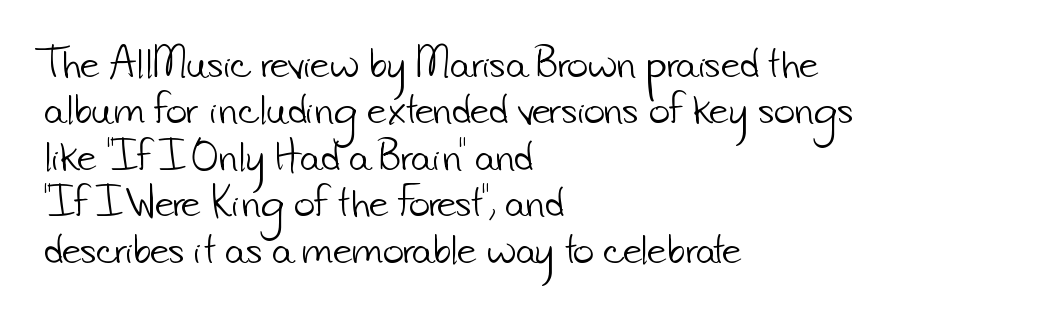
Q: Is the text bold? A: No.
Q: Is the typeface a serif or a sans-serif typeface? A: Sans-serif.
Q: Is the text underlined? A: No.
Q: How is the paragraph aligned? A: Left-aligned.
Q: Is the spacing between letters normal or unusually wide? A: Normal.
Q: Is the spacing between lines tight, normal or loose? A: Normal.
Q: Width (condensed, normal, or wide)? A: Normal.
Q: Stroke contrast? A: Low.
Q: x-height? A: Small.
Q: Monospaced? A: No.
